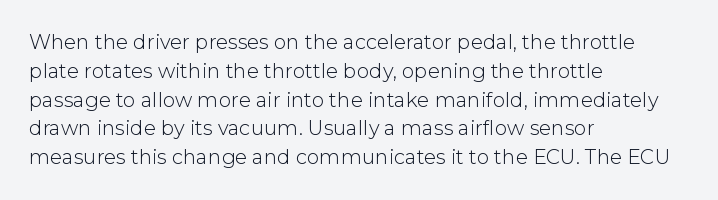
Vertical strokes here are truly vertical. The typesetting does not lean heavy: it is not bold. These lines keep a tight, regular rhythm from letter to letter. Anything drawn beneath the words? Only blank space. The designer left line spacing at the default. Caption: multi-line text, flush left, ragged right.
